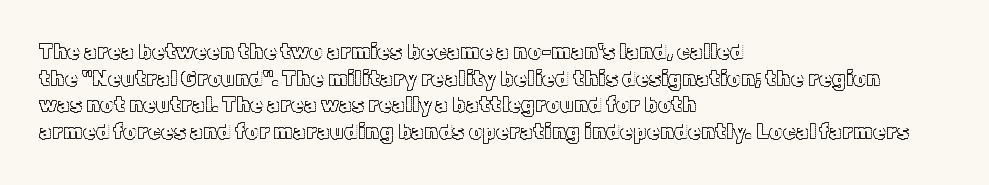
Successive baselines arrive at the customary interval. The space directly below the letters is spotless. The face used here is rendered with its standard letterfit. The rendering anchors every line to the left-hand side.
